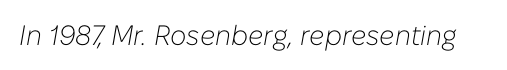
The image shows 28 px light type, italic (leaning right); set normal letter spacing, not underlined; low stroke contrast and a medium x-height.
